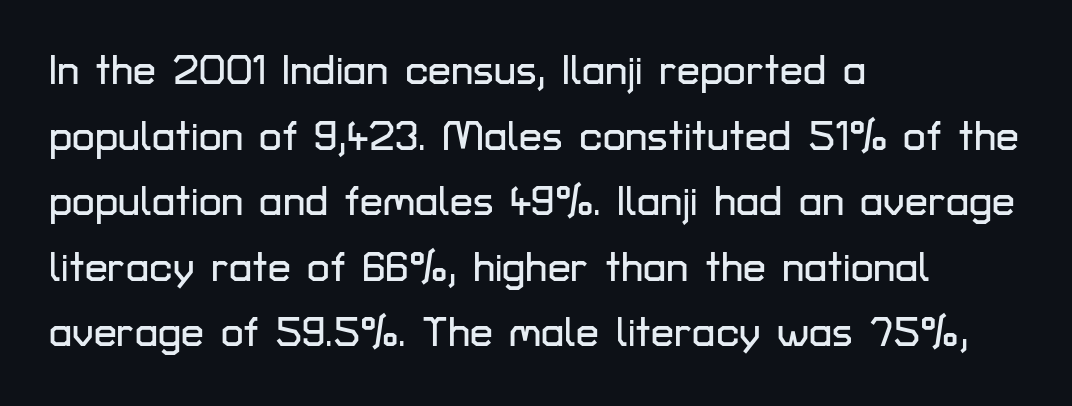
Is this a fixed-width face? No — the glyphs have proportional, varying widths. The specimen reads as upright at a glance. One-word summary of the alignment: left. Short note: letters normally spaced. Anything drawn beneath the words? Only blank space.
